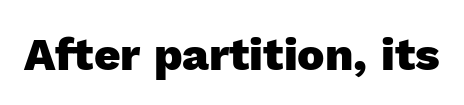
The image shows 46 px heavy sans-serif type, upright; set normal letter spacing, not underlined; a medium x-height.
